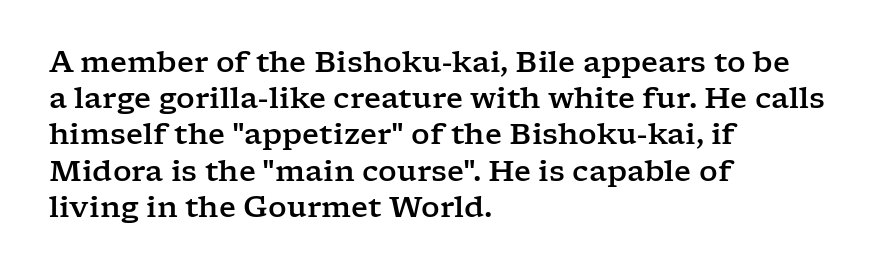
Check the space under the baseline: it is left empty. The rendering keeps characters at their native spacing. The passage shown is typed in a proportional face where columns would drift. Yep, those are serifs on the letters. The paragraph has a hard left edge and a soft right edge.
